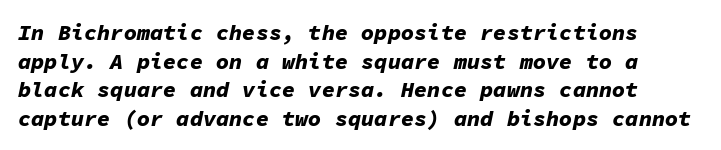
Q: Is the text bold? A: Yes.
Q: Is the text italic (slanted)? A: Yes, it leans right by about 11 degrees.
Q: Is the text underlined? A: No.
Q: Is the spacing between letters normal or unusually wide? A: Normal.
Q: Is the spacing between lines tight, normal or loose? A: Normal.
